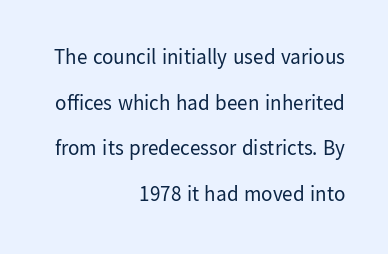
Vertical spacing — loose. Reading down the block, your eye finds every line finishing at a fixed right position. The tracking reads as untouched default to a designer's eye. Glance below the letters and you will spot only blank space.
